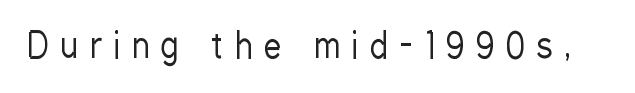
A sans-serif font was chosen for this passage. Stroke thickness stays within the range of a standard reading face or lighter. The passage shown has open, widely tracked lettering throughout. A roman cut, with each character standing at attention. The glyphs are unaccompanied by any horizontal stroke below them.
